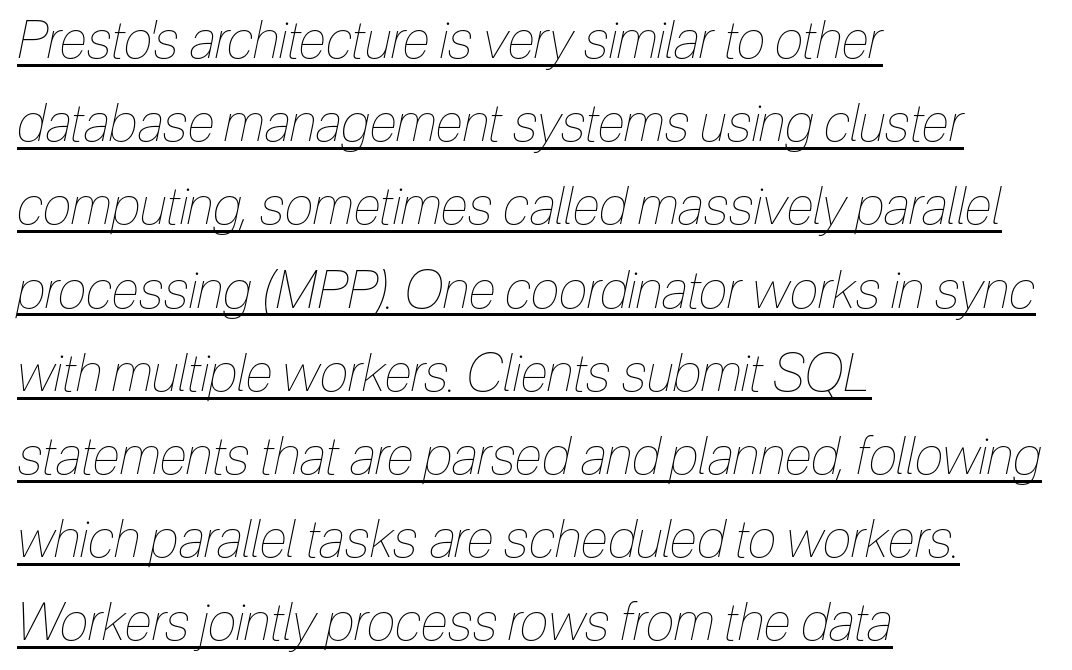
{"italic": "yes", "lean": "right", "slant_degrees": 12, "bold": "no", "weight": "thin", "width": "condensed", "stroke_contrast": "low", "x_height": "medium", "monospaced": "no", "underline": "yes", "align": "left", "line_spacing": "normal", "line_spacing_ratio": 1.6, "letter_spacing": "normal", "letter_spacing_em": 0.0, "glyph_px": 52}
